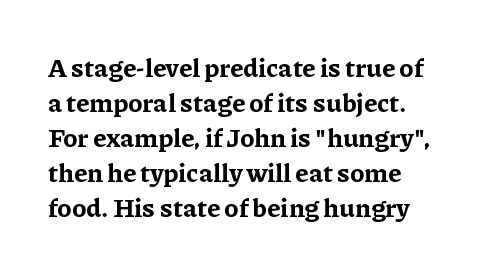
The image shows 26 px bold type, upright; set normal line spacing (1.35x), normal letter spacing, not underlined.
